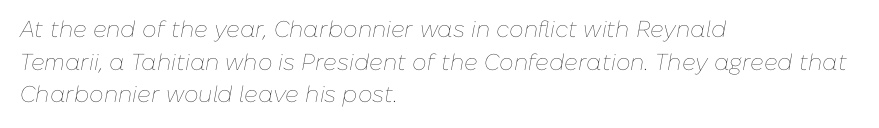
This rendering features lettering with no underline. The face looks like a standard text weight, possibly lighter. The ragged edge is on the right, which tells us the setting is flush left. Short note: letters normally spaced.
